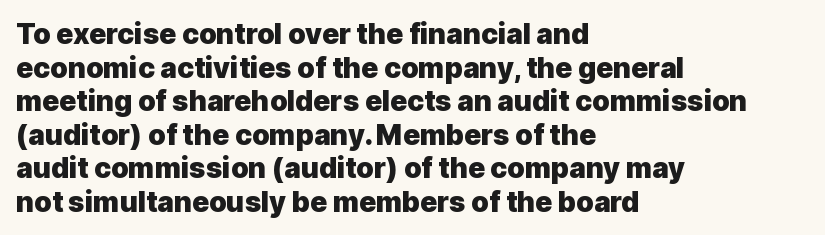
Q: Is the text bold? A: Yes.
Q: Is the text italic (slanted)? A: No, it is upright.
Q: Is the typeface a serif or a sans-serif typeface? A: Sans-serif.
Q: Is the text underlined? A: No.
Q: How is the paragraph aligned? A: Left-aligned.
Q: Is the spacing between letters normal or unusually wide? A: Normal.
Q: Width (condensed, normal, or wide)? A: Normal.
Q: x-height? A: Medium.
Q: Monospaced? A: No.
